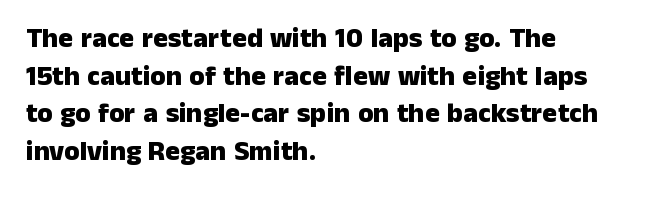
Q: Is the text bold? A: Yes.
Q: Is the text italic (slanted)? A: No, it is upright.
Q: Is the typeface a serif or a sans-serif typeface? A: Sans-serif.
Q: Is the text underlined? A: No.
Q: How is the paragraph aligned? A: Left-aligned.
Q: Is the spacing between letters normal or unusually wide? A: Normal.
Q: Is the spacing between lines tight, normal or loose? A: Normal.
Q: Width (condensed, normal, or wide)? A: Normal.
Q: Stroke contrast? A: Low.
Q: x-height? A: Medium.
Q: Monospaced? A: No.
